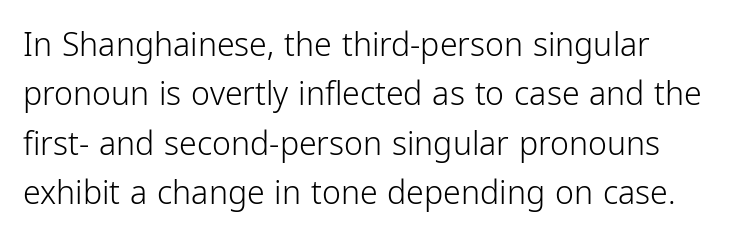
{"serif": "no", "italic": "no", "bold": "no", "weight": "light", "width": "condensed", "stroke_contrast": "low", "x_height": "medium", "monospaced": "no", "underline": "no", "align": "left", "line_spacing": "normal", "line_spacing_ratio": 1.54, "letter_spacing": "normal", "letter_spacing_em": 0.0, "glyph_px": 32}
